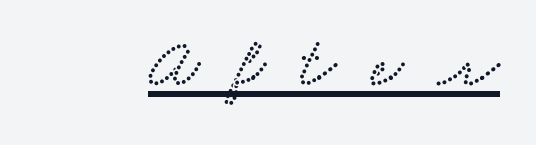
Inter-character spacing is expanded well beyond the font's built-in metrics. The face used here appears with an underline applied. Does the type have serifs? Yes, each stem ends in a small foot. Character widths vary here, with narrow letters taking less room than wide ones.
